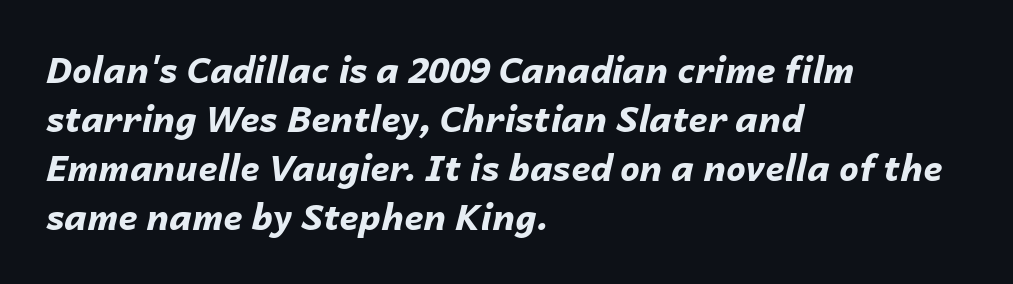
The image shows 35 px bold type, italic (leaning right); set left-aligned, normal line spacing (1.4x), normal letter spacing, not underlined; low stroke contrast and a medium x-height.
